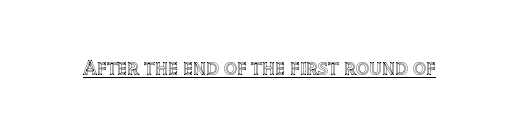
Q: Is the text italic (slanted)? A: No, it is upright.
Q: Is the text underlined? A: Yes.
Q: Is the spacing between letters normal or unusually wide? A: Normal.
